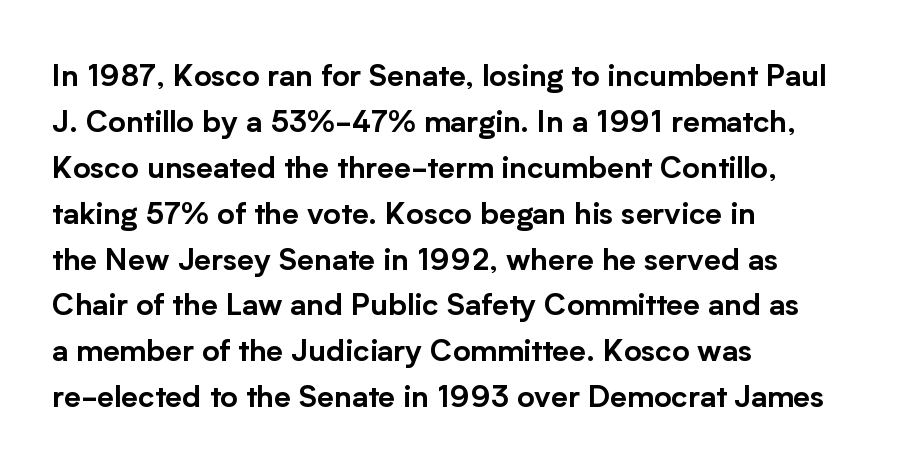
{"serif": "no", "italic": "no", "width": "normal", "stroke_contrast": "low", "x_height": "medium", "monospaced": "no", "underline": "no", "align": "left", "line_spacing": "normal", "line_spacing_ratio": 1.53, "letter_spacing": "normal", "letter_spacing_em": 0.0, "glyph_px": 30}
